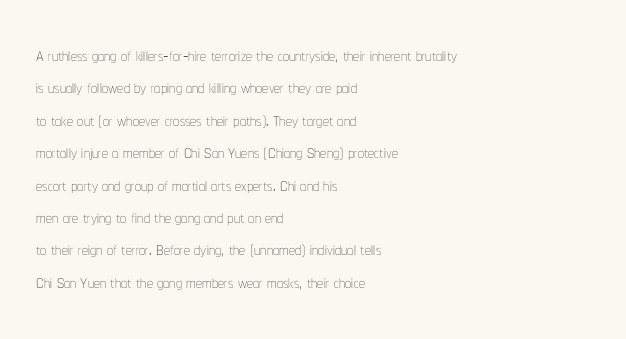
Q: Is the text bold? A: No.
Q: Is the text italic (slanted)? A: No, it is upright.
Q: Is the text underlined? A: No.
Q: How is the paragraph aligned? A: Left-aligned.
Q: Is the spacing between letters normal or unusually wide? A: Normal.
Q: Is the spacing between lines tight, normal or loose? A: Normal.
